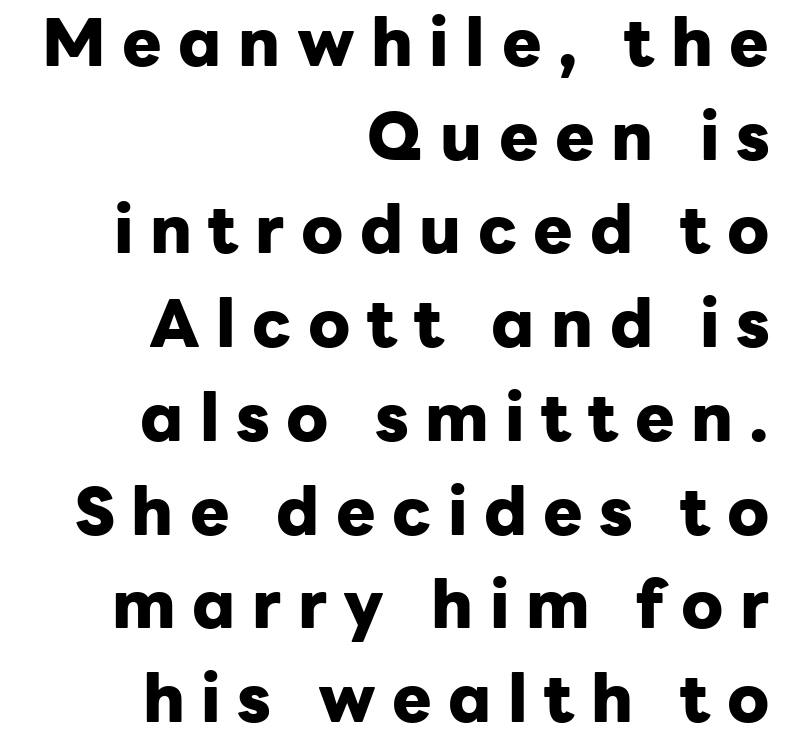
The image shows 66 px heavy sans-serif type, upright; set right-aligned, normal line spacing (1.42x), unusually wide letter spacing (+0.25 em), not underlined; low stroke contrast and a medium x-height.
